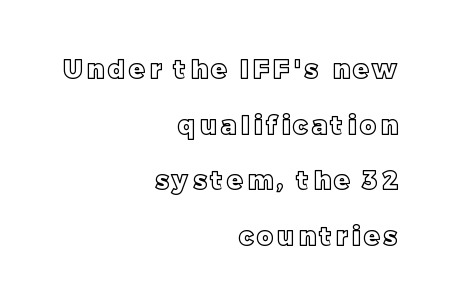
A great deal of white space separates one row of letters from the next. The space beneath each line is pristine and unruled. A roman cut, with each character standing at attention. These lines are set flush right with a ragged left edge.
